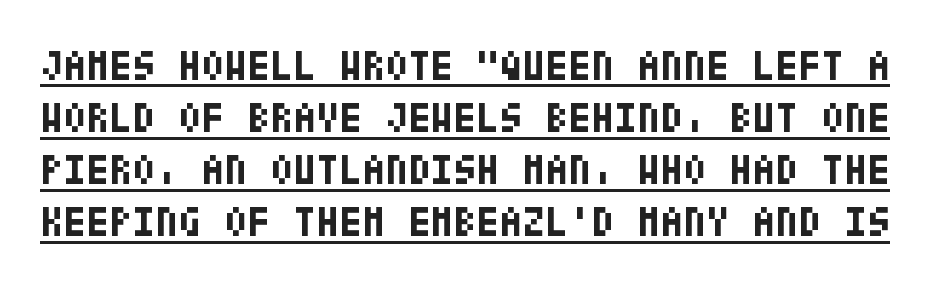
The image shows 42 px bold, condensed sans-serif type, upright; set line spacing 1.24x, normal letter spacing, underlined; low stroke contrast and a large x-height.
